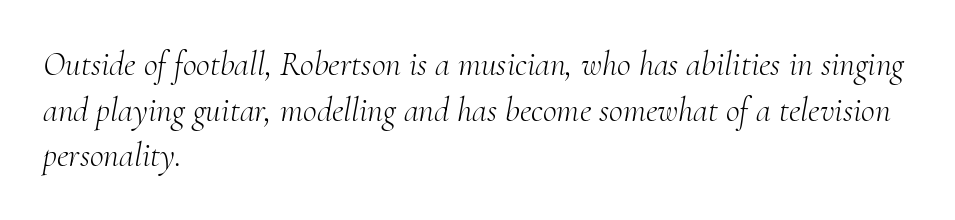
The designer left line spacing at the default. What stands out about the letter spacing? Nothing — it is the standard amount. The face used here is proportionally spaced, like ordinary book or web type. An italicized treatment has been applied to the whole sample. Caption: multi-line text, flush left, ragged right.
